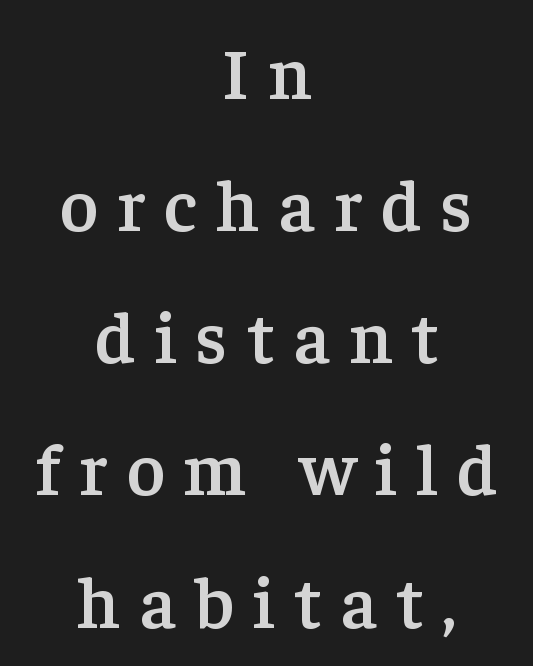
Each letter keeps its own natural width here, so spacing adapts to shape. The whitespace from short lines is split evenly between both sides. Posture: vertical. The letters are semibold — heavier than regular but short of a full bold.
